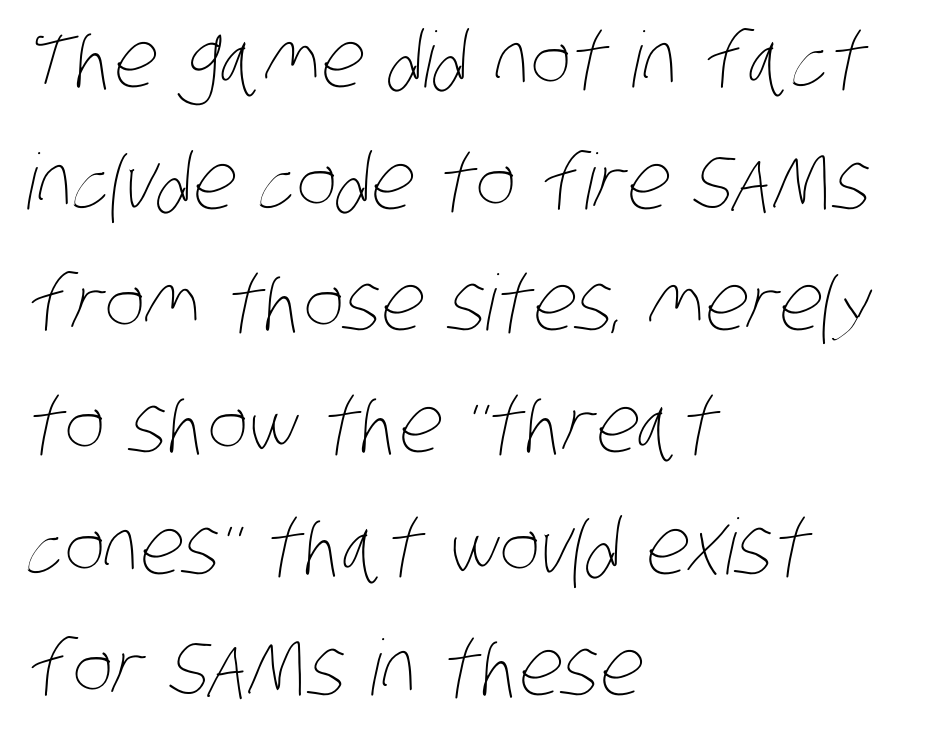
Q: Is the text bold? A: No.
Q: Is the text underlined? A: No.
Q: How is the paragraph aligned? A: Left-aligned.
Q: Is the spacing between letters normal or unusually wide? A: Normal.
Q: Is the spacing between lines tight, normal or loose? A: Normal.
Q: Width (condensed, normal, or wide)? A: Condensed.
Q: Stroke contrast? A: Low.
Q: x-height? A: Large.
Q: Monospaced? A: No.
